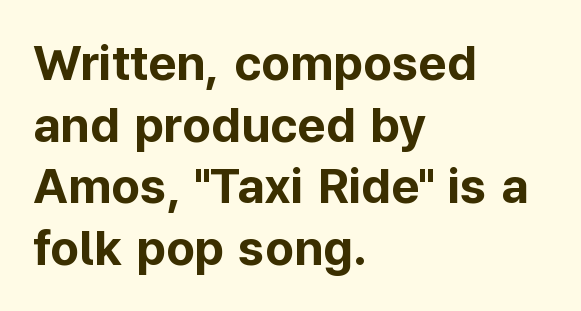
{"serif": "no", "italic": "no", "bold": "yes", "weight": "bold", "width": "normal", "stroke_contrast": "low", "x_height": "medium", "monospaced": "no", "underline": "no", "align": "left", "line_spacing": "normal", "line_spacing_ratio": 1.26, "letter_spacing": "normal", "letter_spacing_em": 0.0, "glyph_px": 49}
